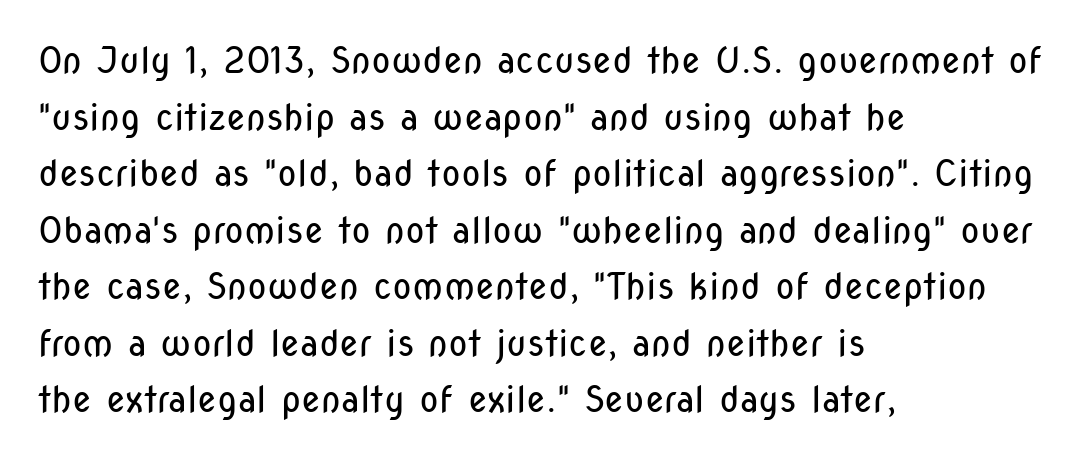
Q: Is the text bold? A: No.
Q: Is the text italic (slanted)? A: No, it is upright.
Q: Is the typeface a serif or a sans-serif typeface? A: Sans-serif.
Q: Is the text underlined? A: No.
Q: How is the paragraph aligned? A: Left-aligned.
Q: Is the spacing between letters normal or unusually wide? A: Normal.
Q: Is the spacing between lines tight, normal or loose? A: Normal.
Q: Width (condensed, normal, or wide)? A: Condensed.
Q: Stroke contrast? A: Low.
Q: x-height? A: Medium.
Q: Monospaced? A: No.
